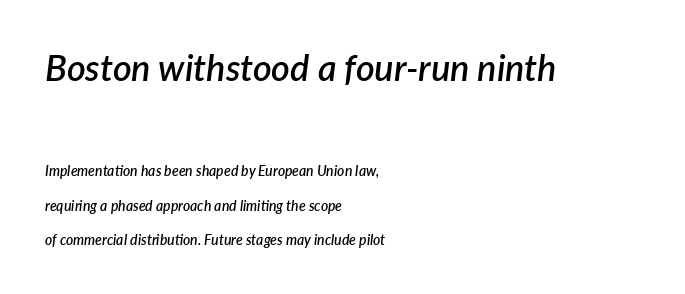
Does extra space separate the letters? No, they use regular spacing. Any mark beneath the type? The region is blank. Look at the glyph heights: the upper group is clearly the bigger setting. Short and long lines alike share a common starting point at left. The letters are semibold — heavier than regular but short of a full bold. Line spacing here is loose.
